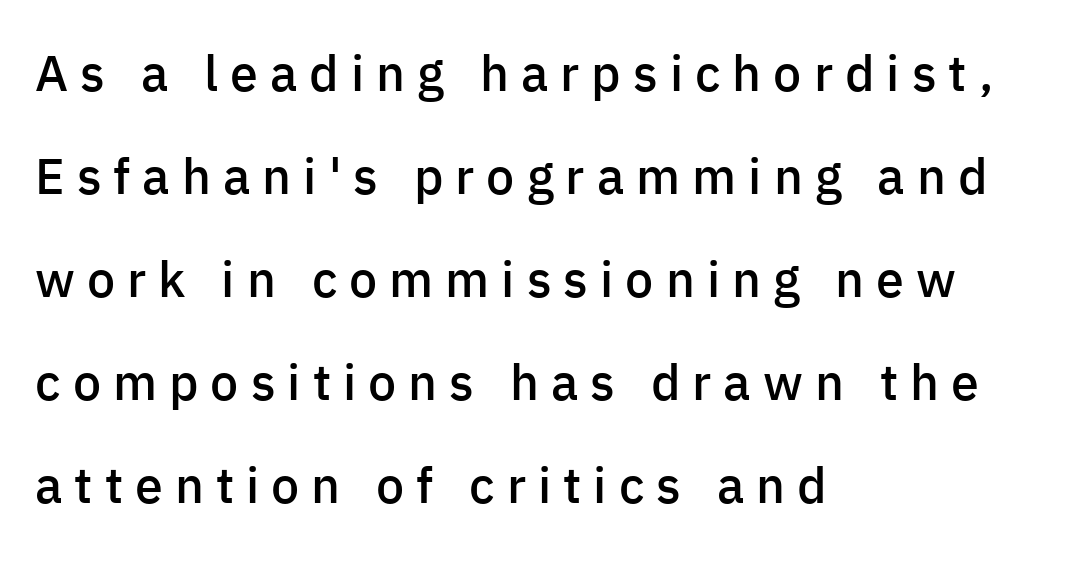
The image shows 50 px semibold sans-serif type, upright; set left-aligned, loose line spacing (2.06x), unusually wide letter spacing (+0.24 em), not underlined; low stroke contrast and a medium x-height.
